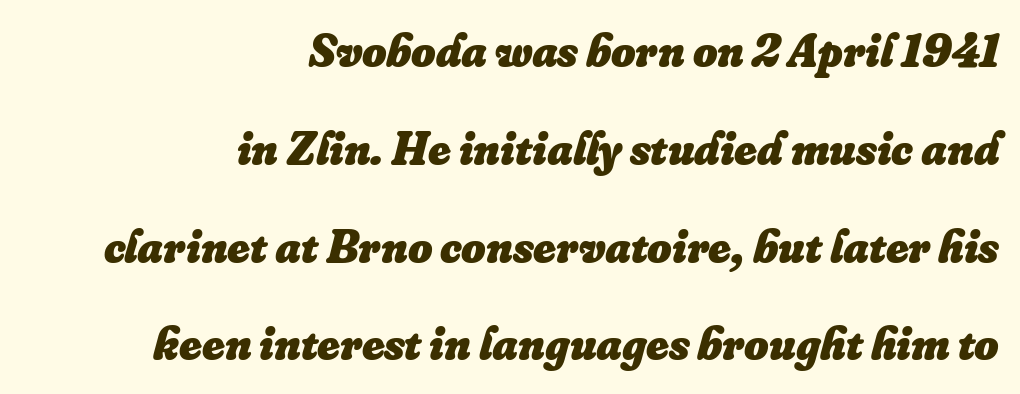
{"italic": "yes", "lean": "right", "slant_degrees": 16, "bold": "yes", "weight": "heavy", "width": "normal", "stroke_contrast": "low", "x_height": "small", "monospaced": "no", "underline": "no", "align": "right", "line_spacing": "loose", "line_spacing_ratio": 2.08, "letter_spacing": "normal", "letter_spacing_em": 0.0, "glyph_px": 47}
